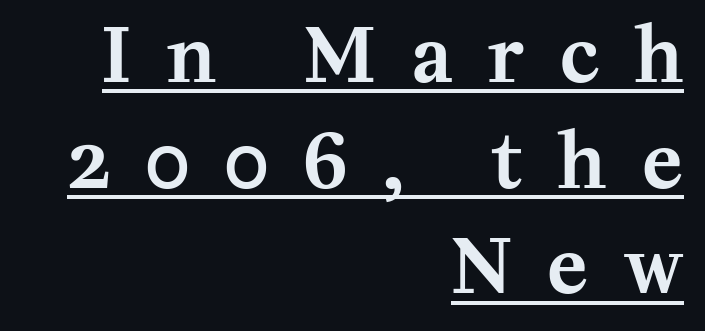
Little horizontal feet cap the strokes, marking this as serif type. This sample uses an upright cut, with every glyph sitting square on the baseline. Vertical spacing — default. These lines have a slow, spaced-out rhythm from letter to letter.
